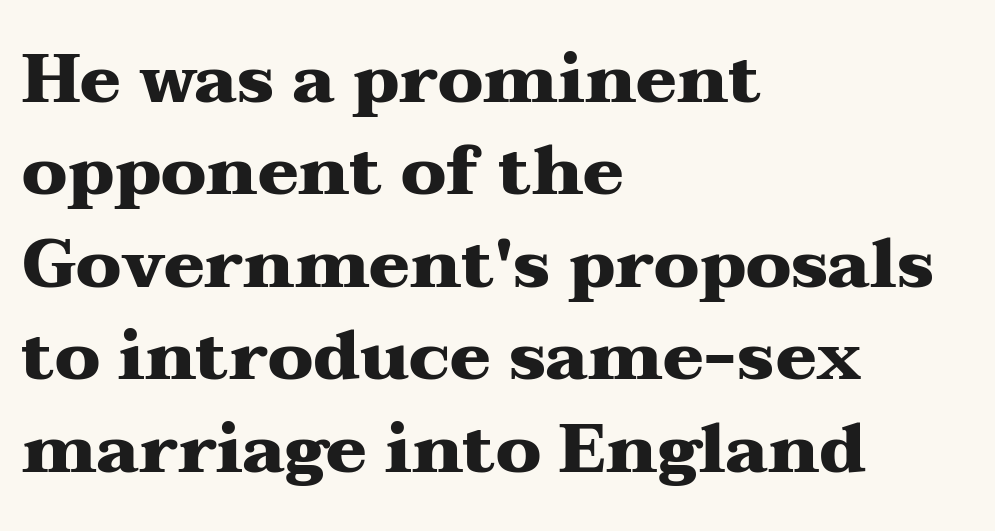
Proportional: the letters do not fall into vertical columns. As a designer I'd log this as weight 700, bold. The face used here is rendered with its standard letterfit. This sample keeps an unexceptional amount of space between lines. Just letters on the line, the space beneath them empty.
